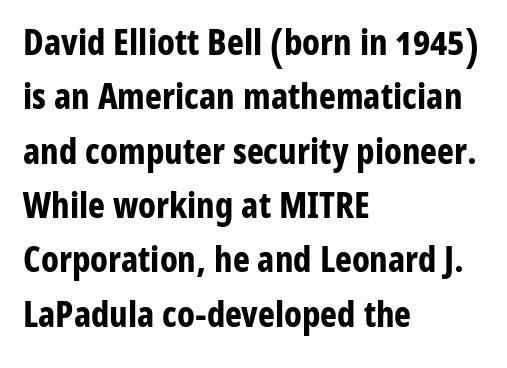
{"serif": "no", "italic": "no", "bold": "yes", "weight": "bold", "width": "condensed", "stroke_contrast": "low", "x_height": "medium", "monospaced": "no", "underline": "no", "align": "left", "line_spacing": "normal", "line_spacing_ratio": 1.51, "letter_spacing": "normal", "letter_spacing_em": 0.0, "glyph_px": 36}
